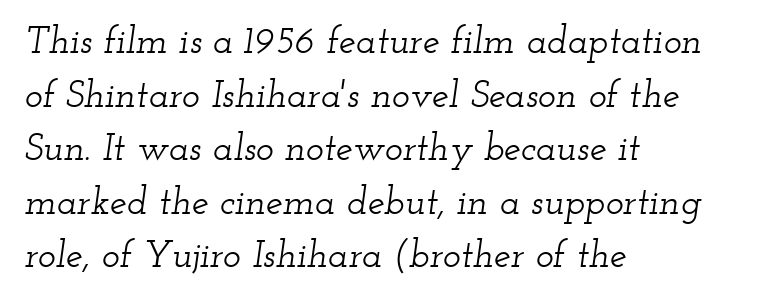
Q: Is the text italic (slanted)? A: Yes, it leans right by about 12 degrees.
Q: Is the typeface a serif or a sans-serif typeface? A: Serif.
Q: Is the text underlined? A: No.
Q: How is the paragraph aligned? A: Left-aligned.
Q: Is the spacing between letters normal or unusually wide? A: Normal.
Q: Is the spacing between lines tight, normal or loose? A: Normal.
Q: Width (condensed, normal, or wide)? A: Wide.
Q: Stroke contrast? A: Low.
Q: x-height? A: Small.
Q: Monospaced? A: No.
